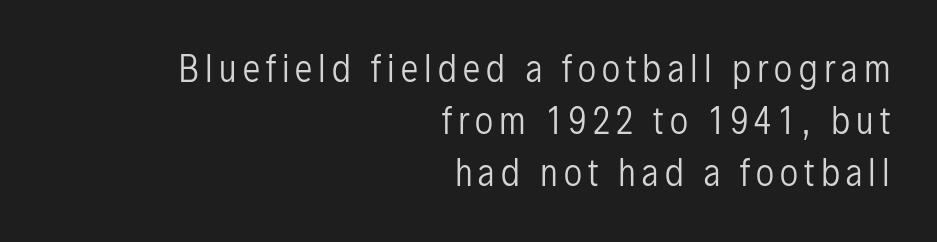
The image shows 35 px regular-weight, condensed sans-serif type, upright; set right-aligned, normal line spacing (1.49x), not underlined; low stroke contrast and a medium x-height.
